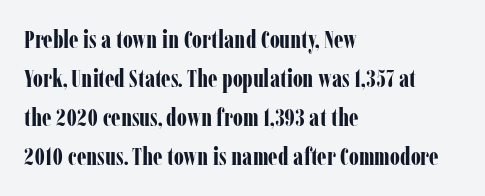
Vertical strokes here are truly vertical. In terms of letterspacing, this is plain default setting. This block has exactly the height ordinary leading produces. Pretty heavy lettering here — definitely bold.
